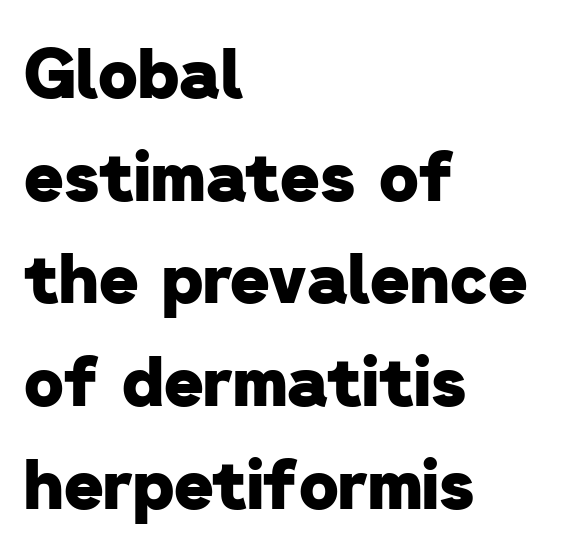
Q: Is the text bold? A: Yes.
Q: Is the typeface a serif or a sans-serif typeface? A: Sans-serif.
Q: Is the text underlined? A: No.
Q: How is the paragraph aligned? A: Left-aligned.
Q: Is the spacing between letters normal or unusually wide? A: Normal.
Q: Is the spacing between lines tight, normal or loose? A: Normal.
Q: Width (condensed, normal, or wide)? A: Normal.
Q: Stroke contrast? A: Low.
Q: x-height? A: Medium.
Q: Monospaced? A: No.
